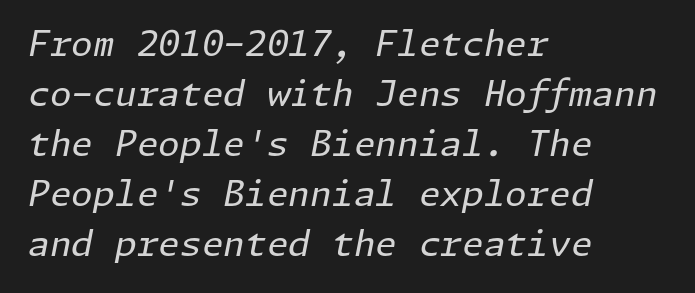
The image shows 35 px regular-weight type, italic (leaning right); set left-aligned, normal line spacing (1.43x), normal letter spacing, not underlined; low stroke contrast and a medium x-height.
